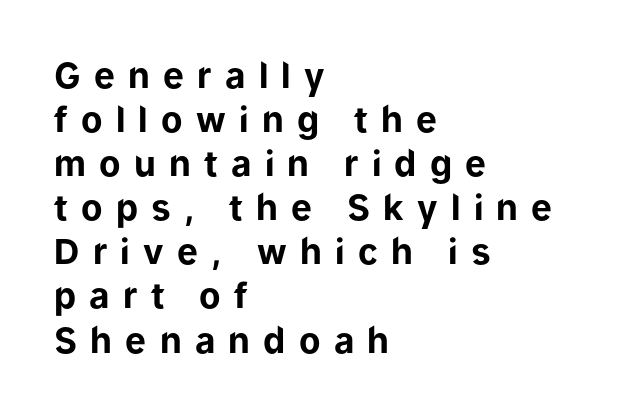
The image shows 35 px bold sans-serif type, upright; set left-aligned, normal line spacing (1.26x), unusually wide letter spacing (+0.38 em), not underlined; low stroke contrast and a medium x-height.
